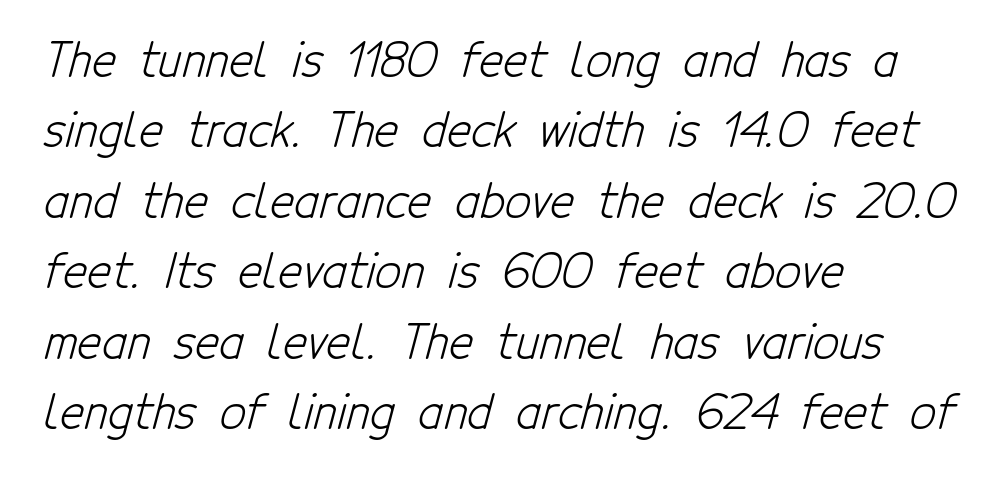
The image shows 46 px light, condensed sans-serif type; set left-aligned, normal line spacing (1.53x), normal letter spacing, not underlined; low stroke contrast and a medium x-height.
